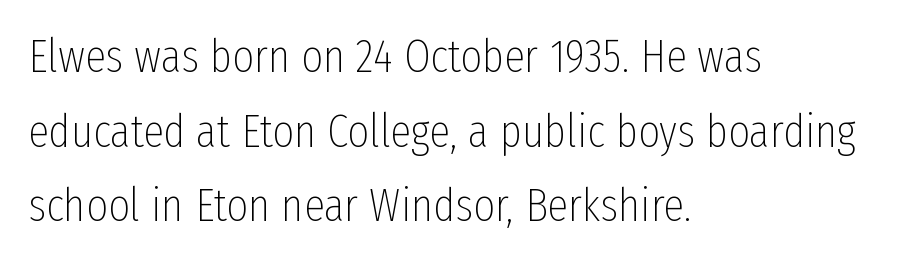
{"serif": "no", "italic": "no", "bold": "no", "weight": "thin", "width": "condensed", "stroke_contrast": "low", "x_height": "medium", "monospaced": "no", "underline": "no", "align": "left", "line_spacing": "normal", "line_spacing_ratio": 1.59, "letter_spacing": "normal", "letter_spacing_em": 0.0, "glyph_px": 47}
